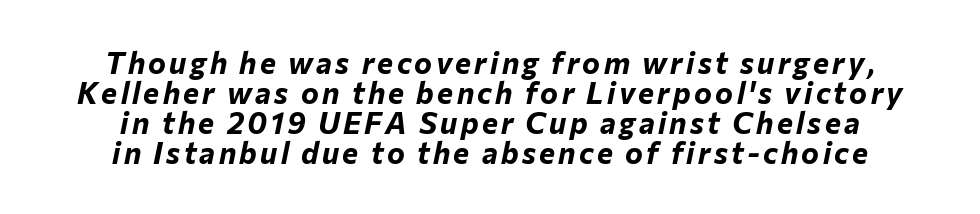
{"italic": "yes", "lean": "right", "slant_degrees": 12, "bold": "yes", "weight": "bold", "width": "normal", "stroke_contrast": "low", "x_height": "medium", "monospaced": "no", "underline": "no", "align": "center", "line_spacing": "tight", "line_spacing_ratio": 1.0, "glyph_px": 30}
